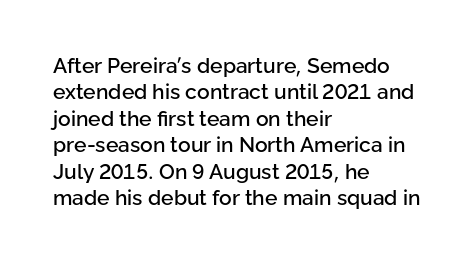
{"italic": "no", "underline": "no", "align": "left", "line_spacing": "normal", "line_spacing_ratio": 1.26, "letter_spacing": "normal", "letter_spacing_em": 0.0, "glyph_px": 21}
